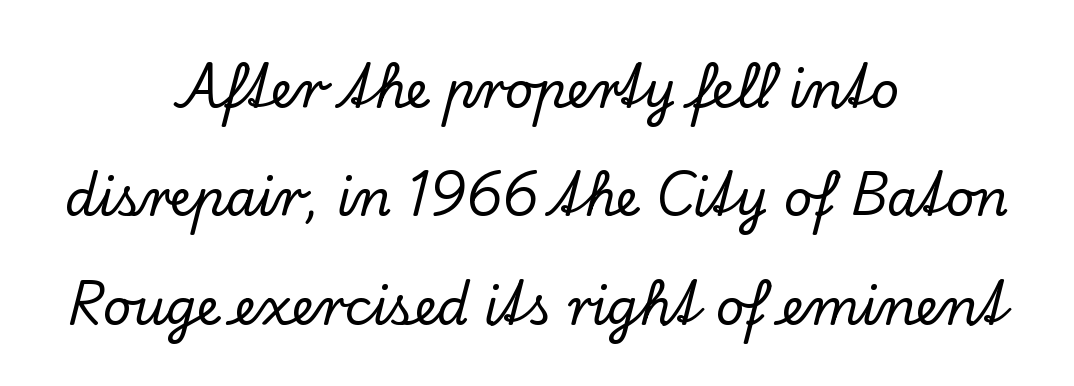
{"serif": "yes", "width": "normal", "stroke_contrast": "low", "x_height": "small", "monospaced": "no", "underline": "no", "align": "center", "line_spacing": "loose", "line_spacing_ratio": 2.17, "letter_spacing": "normal", "letter_spacing_em": 0.0, "glyph_px": 50}
